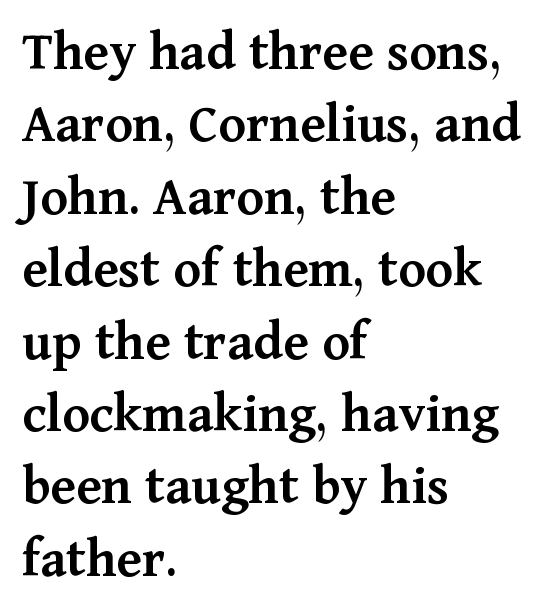
The image shows 57 px semibold serif type, upright; set left-aligned, normal line spacing (1.27x), normal letter spacing, not underlined; medium stroke contrast and a medium x-height.
